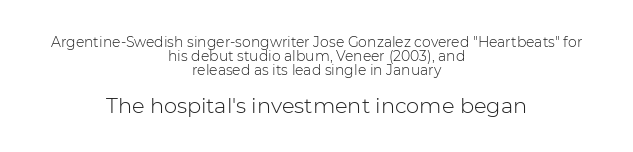
The image shows 21 px text type, upright; set centered, tight line spacing (1.0x), normal letter spacing, not underlined; the second (bottom) block is 1.5x larger.
